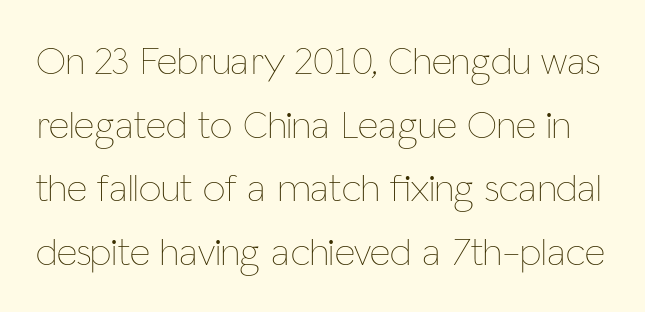
Does the lettering tilt? It doesn't — this is upright. The face used here is proportionally spaced, like ordinary book or web type. The passage shown is not underscored anywhere. What stands out about the letter spacing? Nothing — it is the standard amount. Caption: face not bold, strokes unweighted.
